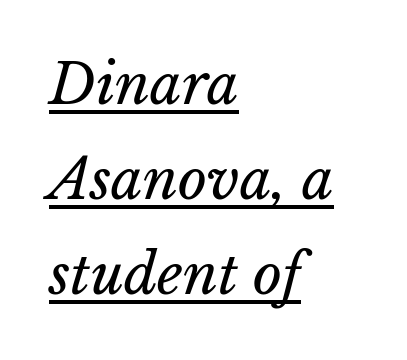
Q: Is the text bold? A: No.
Q: Is the text underlined? A: Yes.
Q: How is the paragraph aligned? A: Left-aligned.
Q: Is the spacing between letters normal or unusually wide? A: Normal.
Q: Is the spacing between lines tight, normal or loose? A: Normal.
Q: Width (condensed, normal, or wide)? A: Normal.
Q: Stroke contrast? A: Low.
Q: x-height? A: Medium.
Q: Monospaced? A: No.
